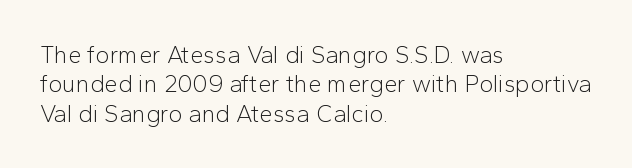
Notice how the stems are strictly vertical — no italics here. Standard letterfit; no display-style spreading of the glyphs. The space beneath each line is pristine and unruled. Counters stay open thanks to moderate or lighter strokes. A classic flush-left, rag-right setting is used for this passage.
